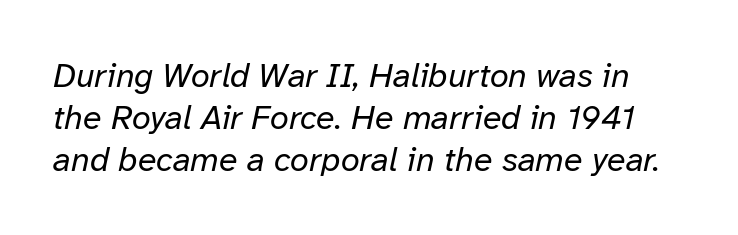
What stands out about the letter spacing? Nothing — it is the standard amount. Heaviness? Minimal to ordinary, like unemphasized prose. No word sits above an underline. Is the type slanted? Yes — the strokes lean at a clear angle.
